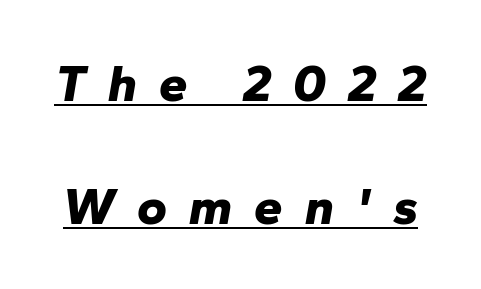
The image shows 51 px bold type, italic (leaning right); set loose line spacing (2.41x), unusually wide letter spacing (+0.43 em), underlined; low stroke contrast and a medium x-height.
